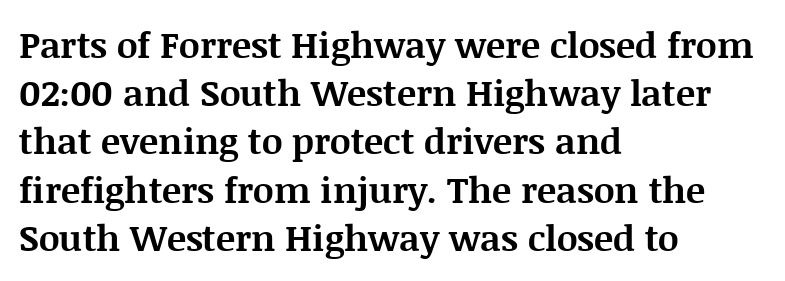
Varying glyph widths throughout — classic text-font behaviour. The strip under each line holds only bare page. The letters carry serifs — small finishing strokes at the ends of their stems. Look at the tracking — it's just the regular setting, nothing added. In terms of posture, this sample is upright. The rows are spaced the way most documents space them.
